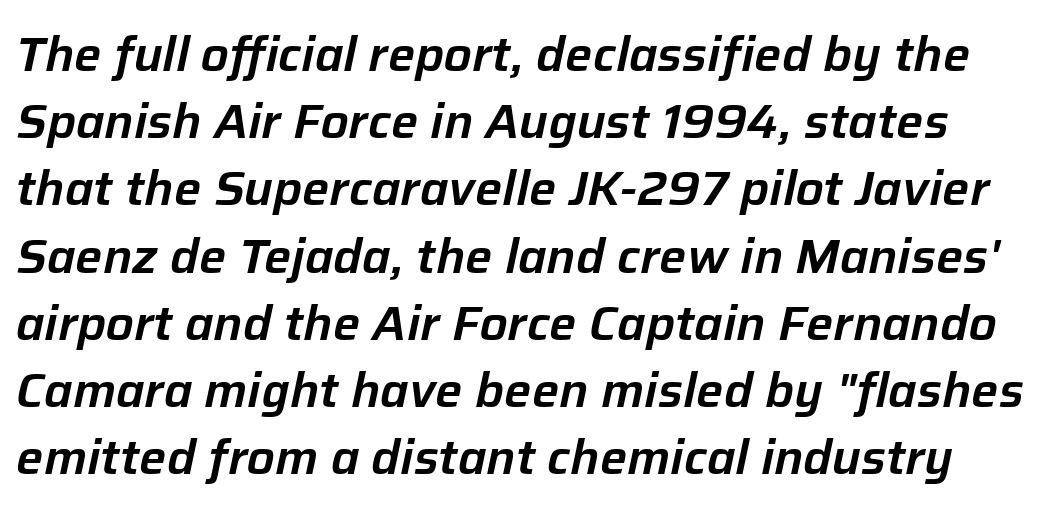
Underline: absent. Looking at the ascenders, they clearly lean. The block of text has a typical density, with ordinary space between rows. Is this a fixed-width face? No — the glyphs have proportional, varying widths. Here the glyphs are tracked normally, forming tight word shapes.
